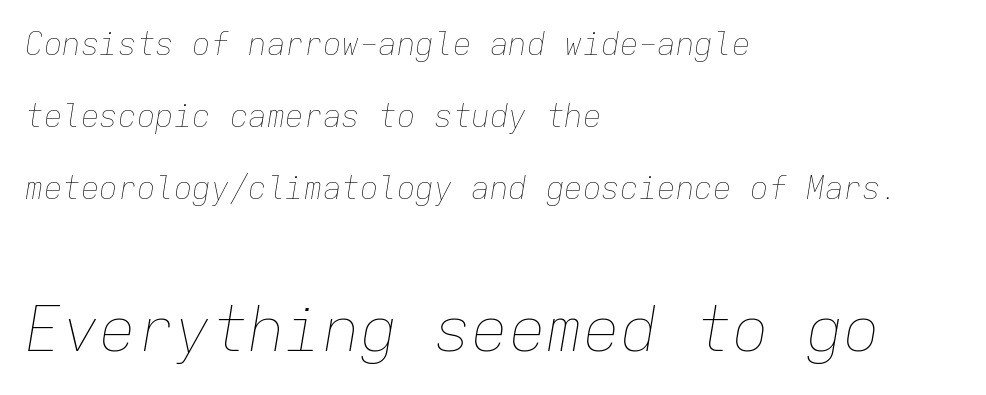
Q: Is the text bold? A: No.
Q: Is the text italic (slanted)? A: Yes, it leans right by about 9 degrees.
Q: Is the text underlined? A: No.
Q: How is the paragraph aligned? A: Left-aligned.
Q: Is the spacing between letters normal or unusually wide? A: Normal.
Q: Is the spacing between lines tight, normal or loose? A: Loose.
Q: Which block of text is set in a larger size, the first (top) or the second (bottom)? A: The second (bottom) one.
Q: Width (condensed, normal, or wide)? A: Normal.
Q: Stroke contrast? A: Low.
Q: x-height? A: Medium.
Q: Monospaced? A: Yes.
